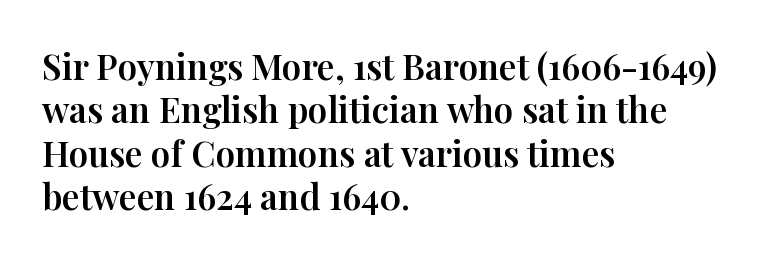
The image shows 35 px serif type, upright; set left-aligned, line spacing 1.24x, normal letter spacing, not underlined; high stroke contrast and a medium x-height.
